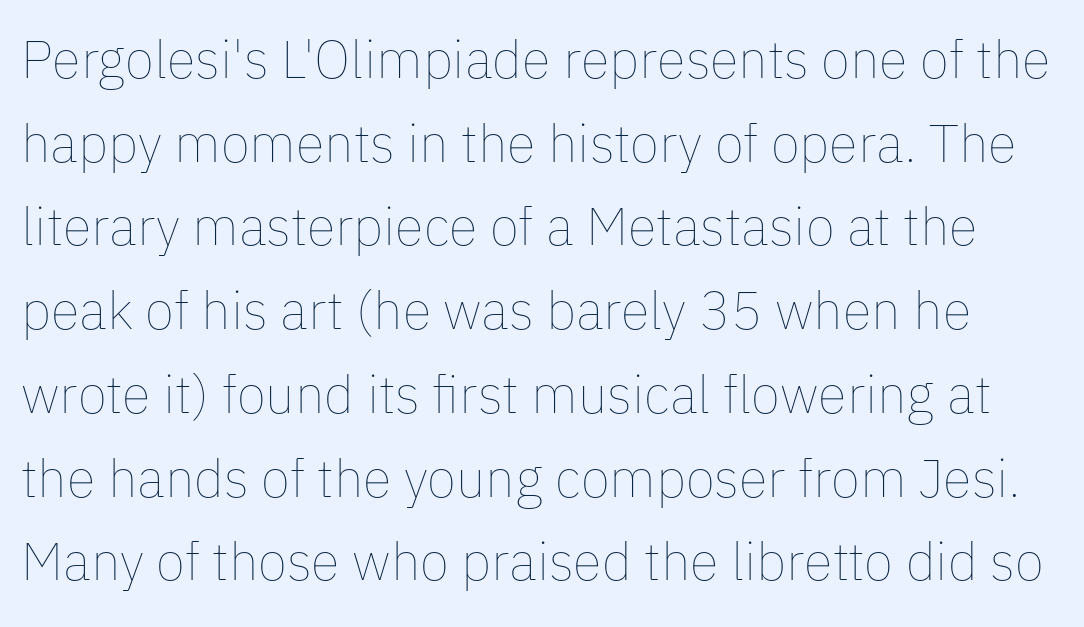
Varying glyph widths throughout — classic text-font behaviour. A quiet, ordinary-to-light weight characterises the typeface. Spacing between characters is what you'd get straight out of the box. It's the straight-up-and-down kind of type. Baseline-to-baseline distance is the conventional proportion of letter height. A bare baseline throughout the passage.
